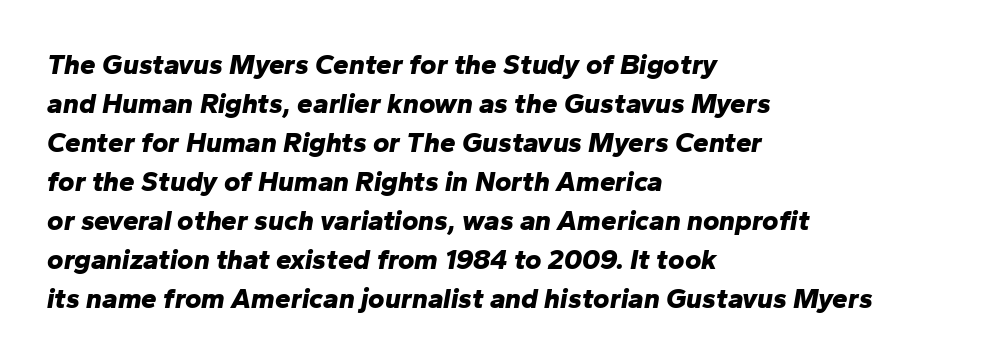
Letter spacing: default. The face used here has the dense, thick strokes of a bold. Is the block centered? No — it sits flush against the left margin. Regular leading. The rendering uses natural spacing where letterforms have individual widths.
